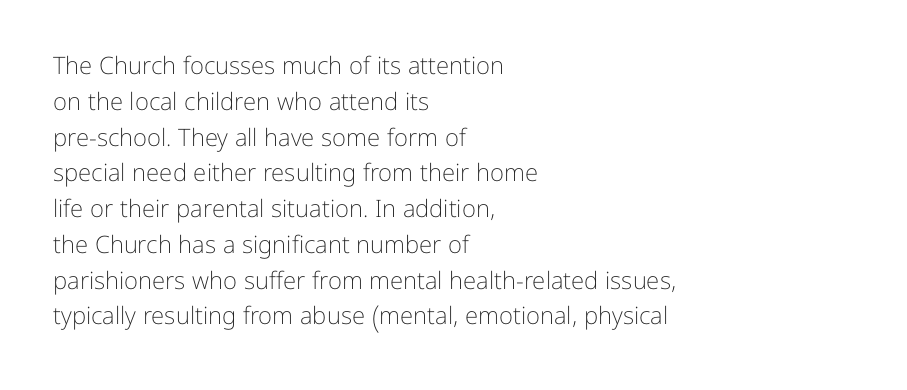
{"italic": "no", "bold": "no", "underline": "no", "align": "left", "line_spacing": "normal", "line_spacing_ratio": 1.49, "letter_spacing": "normal", "letter_spacing_em": 0.0, "glyph_px": 24}
